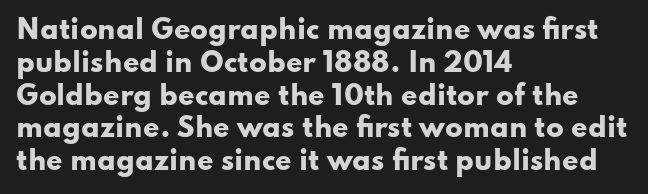
The image shows 26 px bold type, upright; set left-aligned, normal line spacing (1.26x), normal letter spacing, not underlined.
